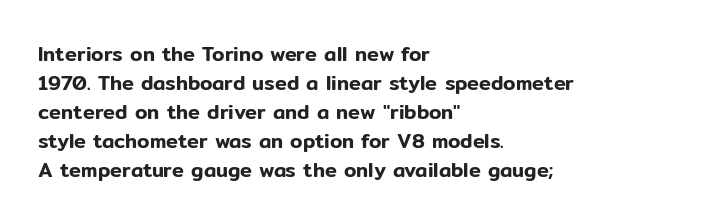
The image shows 20 px text type, upright; set left-aligned, normal line spacing (1.45x), normal letter spacing, not underlined.
